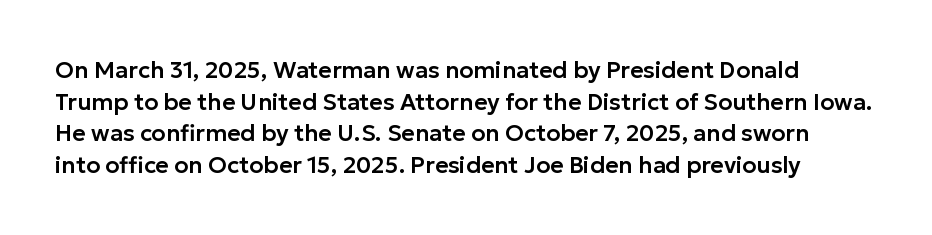
The image shows 23 px text type, upright; set normal line spacing (1.37x), normal letter spacing, not underlined.
